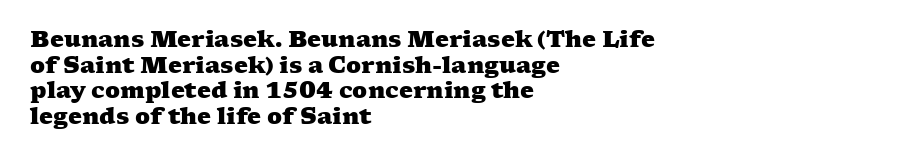
Q: Is the text bold? A: Yes.
Q: Is the text underlined? A: No.
Q: How is the paragraph aligned? A: Left-aligned.
Q: Is the spacing between letters normal or unusually wide? A: Normal.
